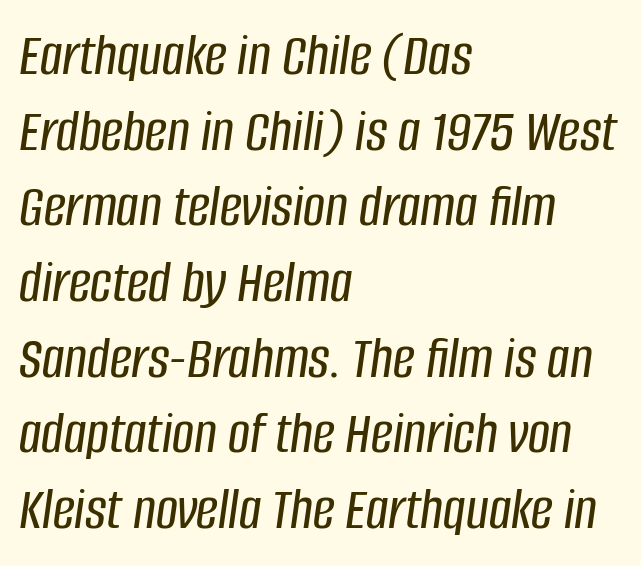
Q: Is the text italic (slanted)? A: Yes, it leans right by about 8 degrees.
Q: Is the text underlined? A: No.
Q: How is the paragraph aligned? A: Left-aligned.
Q: Is the spacing between letters normal or unusually wide? A: Normal.
Q: Width (condensed, normal, or wide)? A: Condensed.
Q: Stroke contrast? A: Low.
Q: x-height? A: Large.
Q: Monospaced? A: No.
